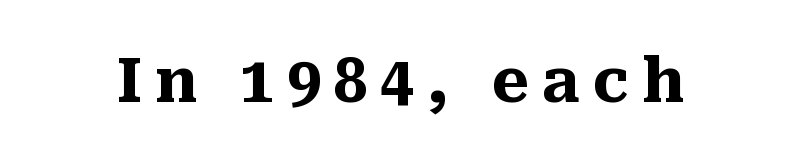
Q: Is the text bold? A: Yes.
Q: Is the text italic (slanted)? A: No, it is upright.
Q: Is the typeface a serif or a sans-serif typeface? A: Serif.
Q: Is the text underlined? A: No.
Q: Is the spacing between letters normal or unusually wide? A: Unusually wide.
Q: Width (condensed, normal, or wide)? A: Normal.
Q: Stroke contrast? A: Medium.
Q: x-height? A: Medium.
Q: Monospaced? A: No.
